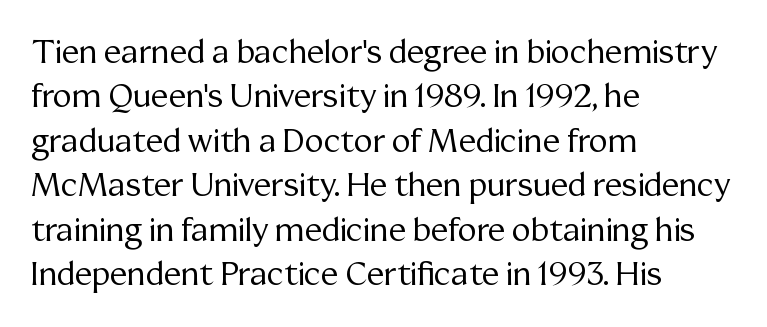
{"serif": "yes", "italic": "no", "bold": "no", "weight": "regular", "width": "normal", "stroke_contrast": "medium", "x_height": "medium", "monospaced": "no", "underline": "no", "align": "left", "line_spacing": "normal", "line_spacing_ratio": 1.39, "letter_spacing": "normal", "letter_spacing_em": 0.0, "glyph_px": 32}
